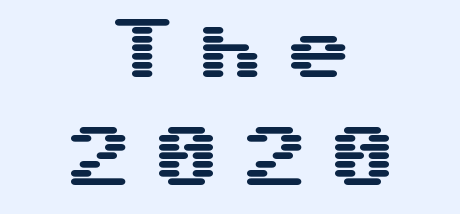
Rows of type keep a routine distance in the vertical direction. You could only call the tracking loose — the letters float apart. This is roman type, the default non-slanted kind. Look at the bottom of the vertical strokes: they stop flat, with no serifs.
